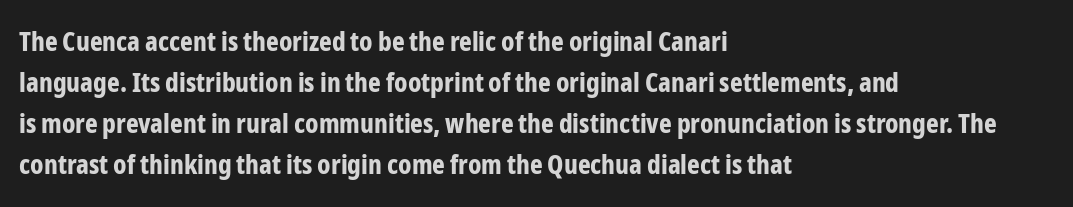
Q: Is the text bold? A: Yes.
Q: Is the text italic (slanted)? A: No, it is upright.
Q: Is the text underlined? A: No.
Q: How is the paragraph aligned? A: Left-aligned.
Q: Is the spacing between letters normal or unusually wide? A: Normal.
Q: Is the spacing between lines tight, normal or loose? A: Normal.
